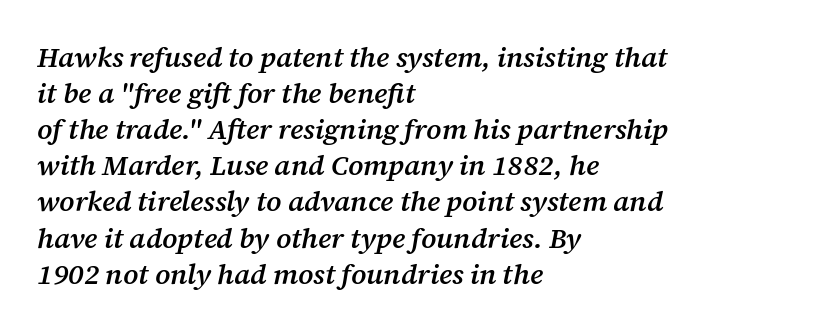
Q: Is the text bold? A: Semi-bold.
Q: Is the text italic (slanted)? A: Yes, it leans right by about 12 degrees.
Q: Is the typeface a serif or a sans-serif typeface? A: Serif.
Q: Is the text underlined? A: No.
Q: How is the paragraph aligned? A: Left-aligned.
Q: Is the spacing between letters normal or unusually wide? A: Normal.
Q: Is the spacing between lines tight, normal or loose? A: Normal.
Q: Width (condensed, normal, or wide)? A: Normal.
Q: Stroke contrast? A: Medium.
Q: x-height? A: Medium.
Q: Monospaced? A: No.
